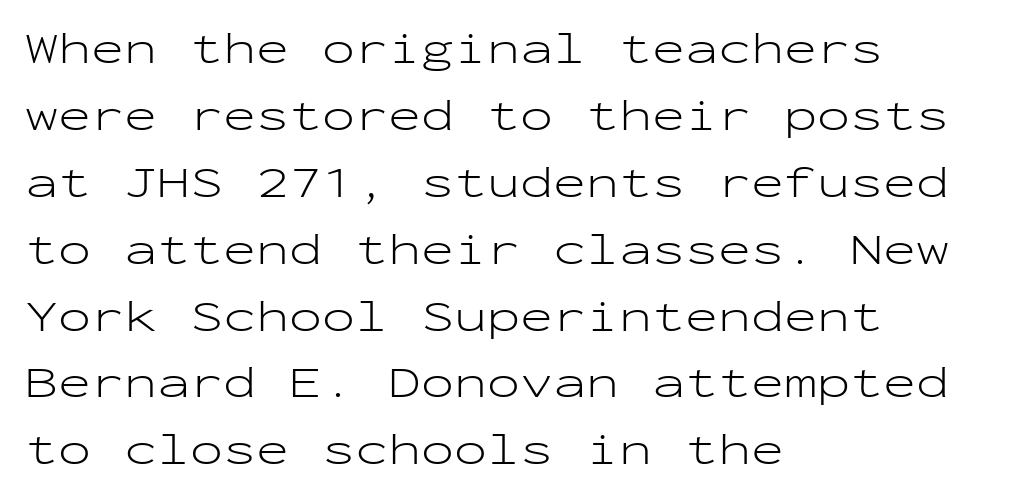
{"serif": "no", "italic": "no", "bold": "no", "weight": "light", "width": "wide", "stroke_contrast": "low", "x_height": "medium", "monospaced": "yes", "underline": "no", "align": "left", "line_spacing": "normal", "line_spacing_ratio": 1.52, "letter_spacing": "normal", "letter_spacing_em": 0.0, "glyph_px": 44}
